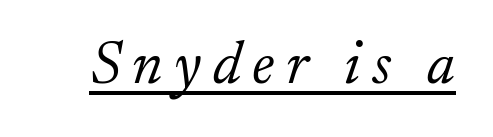
Q: Is the text bold? A: No.
Q: Is the text italic (slanted)? A: Yes, it leans right by about 17 degrees.
Q: Is the typeface a serif or a sans-serif typeface? A: Serif.
Q: Is the text underlined? A: Yes.
Q: Width (condensed, normal, or wide)? A: Normal.
Q: Stroke contrast? A: Low.
Q: x-height? A: Small.
Q: Monospaced? A: No.
